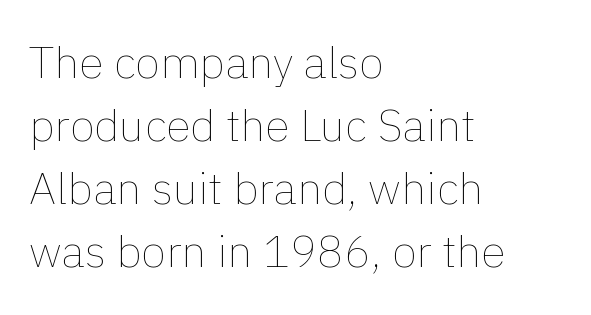
{"italic": "no", "bold": "no", "weight": "thin", "width": "normal", "stroke_contrast": "low", "x_height": "medium", "monospaced": "no", "underline": "no", "align": "left", "line_spacing": "normal", "line_spacing_ratio": 1.4, "letter_spacing": "normal", "letter_spacing_em": 0.0, "glyph_px": 45}
